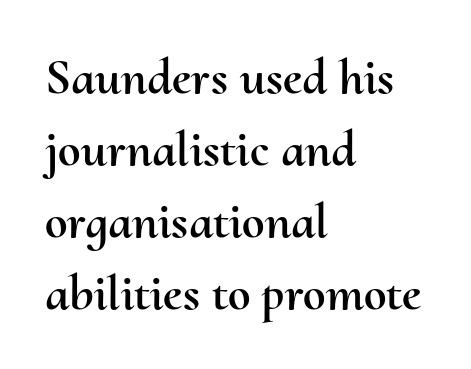
{"italic": "no", "width": "normal", "stroke_contrast": "medium", "x_height": "small", "monospaced": "no", "underline": "no", "align": "left", "line_spacing": "normal", "line_spacing_ratio": 1.41, "letter_spacing": "normal", "letter_spacing_em": 0.0, "glyph_px": 51}
